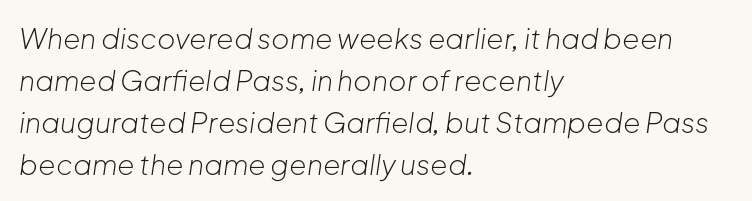
The horizontal fit of the characters is conventional and even. Regarding leading, the lines here are spaced in the standard way. If you drew a ruler down the left edge, every line would touch it. The letters look calm and open, with moderate or lighter stems.
